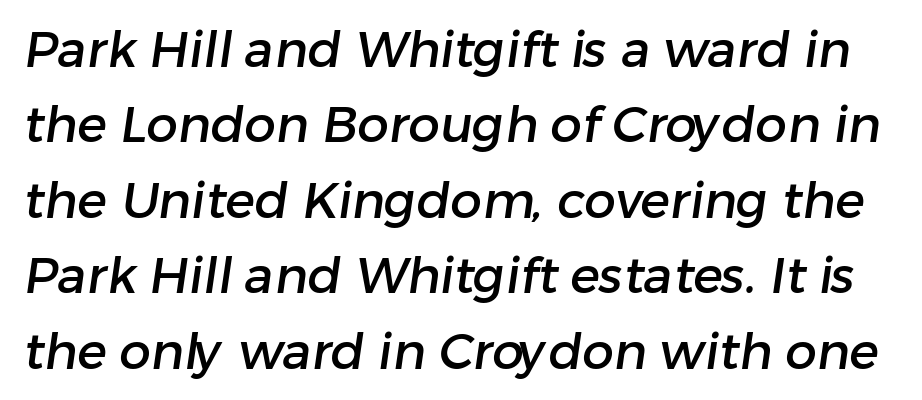
Q: Is the typeface a serif or a sans-serif typeface? A: Sans-serif.
Q: Is the text underlined? A: No.
Q: Is the spacing between letters normal or unusually wide? A: Normal.
Q: Is the spacing between lines tight, normal or loose? A: Normal.
Q: Width (condensed, normal, or wide)? A: Normal.
Q: Stroke contrast? A: Low.
Q: x-height? A: Medium.
Q: Monospaced? A: No.
